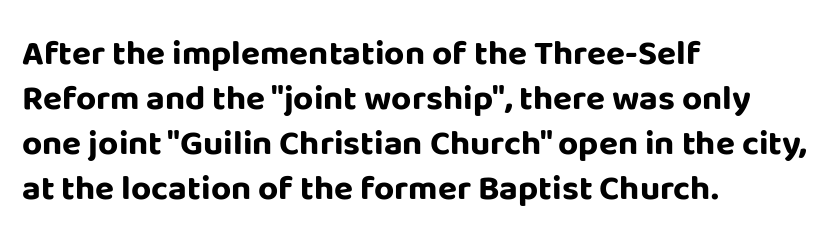
The line-height multiplier appears to be the usual default. Italic? Not at all — the glyphs are vertical. Nobody touched the tracking dial on this one. Stroke thickness is high; the sample reads as a true bold.
